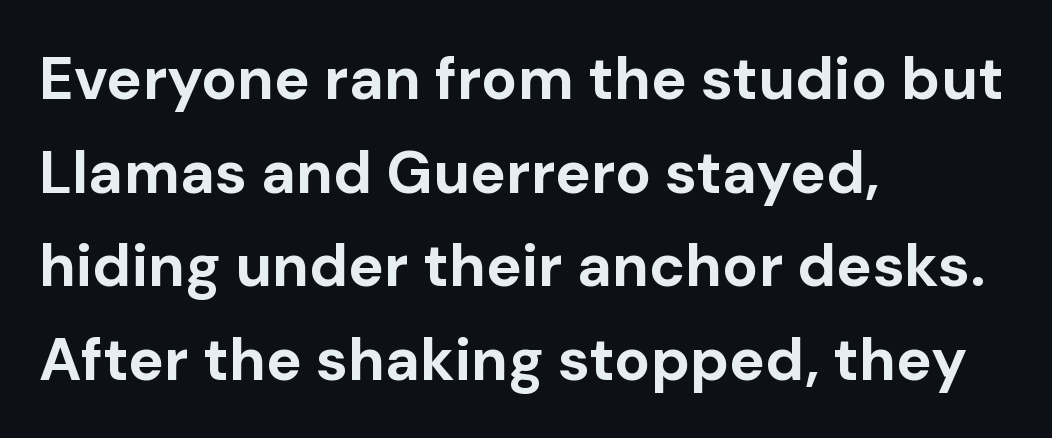
Q: Is the text bold? A: Yes.
Q: Is the text italic (slanted)? A: No, it is upright.
Q: Is the typeface a serif or a sans-serif typeface? A: Sans-serif.
Q: Is the text underlined? A: No.
Q: How is the paragraph aligned? A: Left-aligned.
Q: Is the spacing between letters normal or unusually wide? A: Normal.
Q: Is the spacing between lines tight, normal or loose? A: Normal.
Q: Width (condensed, normal, or wide)? A: Normal.
Q: Stroke contrast? A: Low.
Q: x-height? A: Medium.
Q: Monospaced? A: No.
